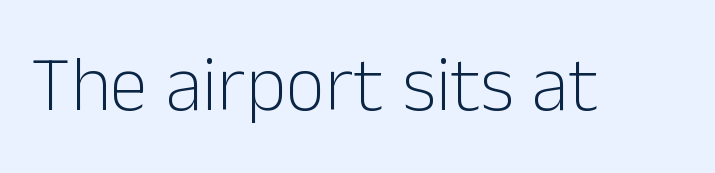
The image shows 77 px light sans-serif type, upright; set normal letter spacing, not underlined; low stroke contrast and a medium x-height.
